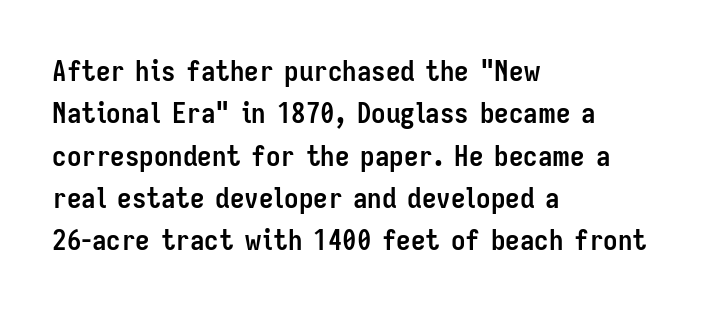
The image shows 29 px semibold, condensed sans-serif type, upright; set left-aligned, normal line spacing (1.46x), normal letter spacing, not underlined; low stroke contrast and a medium x-height.
